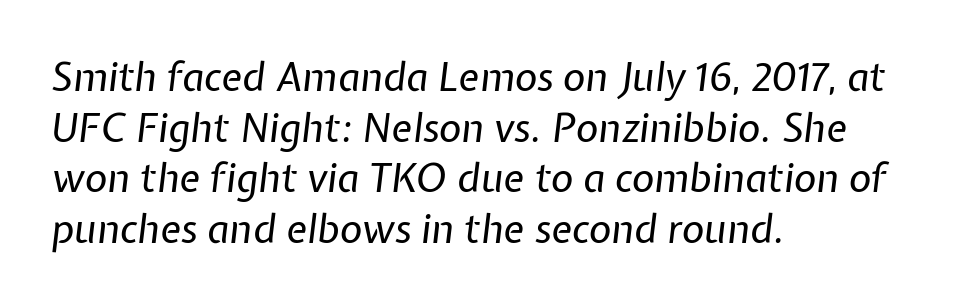
The image shows 39 px regular-weight type, italic (leaning right); set left-aligned, normal line spacing (1.3x), normal letter spacing, not underlined; low stroke contrast and a medium x-height.
